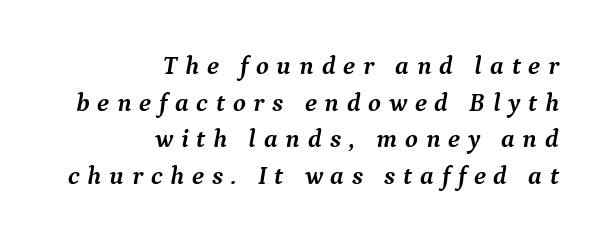
Q: Is the text bold? A: Yes.
Q: Is the text italic (slanted)? A: Yes, it leans right by about 9 degrees.
Q: Is the text underlined? A: No.
Q: How is the paragraph aligned? A: Right-aligned.
Q: Is the spacing between letters normal or unusually wide? A: Unusually wide.
Q: Is the spacing between lines tight, normal or loose? A: Normal.
